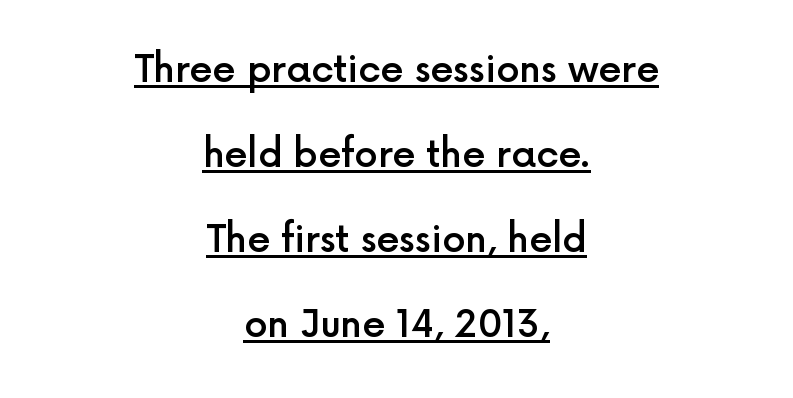
These lines are centered, leaving both edges ragged. Compared with typical body copy, the letter spacing here is the same. Varying glyph widths throughout — classic text-font behaviour. Glance below the letters and you will spot a drawn line. Style check: upright. Quick note: interline space is abundant.
